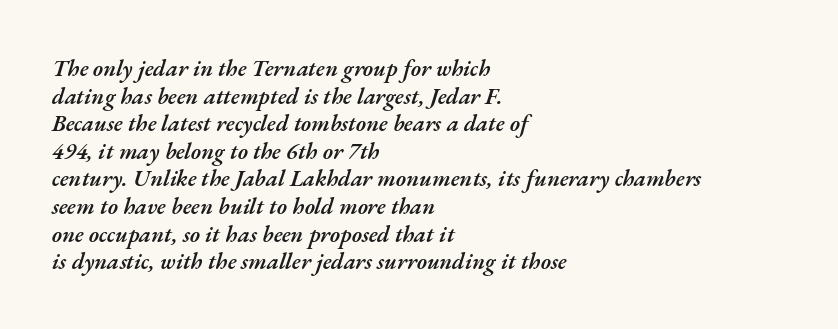
The image shows 23 px text type, italic (leaning right); set left-aligned, line spacing 1.2x, normal letter spacing, not underlined.
